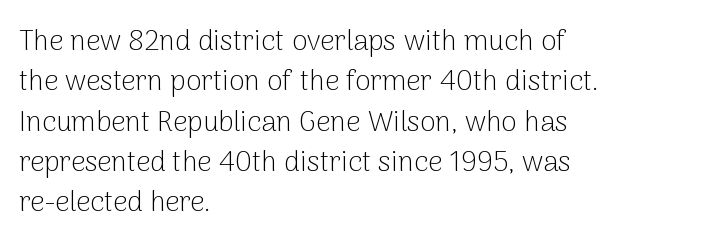
Q: Is the text bold? A: No.
Q: Is the text italic (slanted)? A: No, it is upright.
Q: Is the typeface a serif or a sans-serif typeface? A: Sans-serif.
Q: Is the text underlined? A: No.
Q: How is the paragraph aligned? A: Left-aligned.
Q: Is the spacing between letters normal or unusually wide? A: Normal.
Q: Is the spacing between lines tight, normal or loose? A: Normal.
Q: Width (condensed, normal, or wide)? A: Normal.
Q: Stroke contrast? A: Low.
Q: x-height? A: Medium.
Q: Monospaced? A: No.
